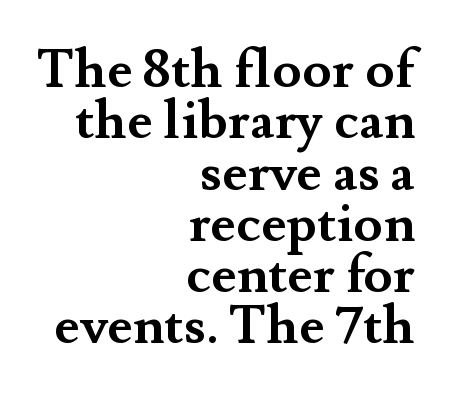
{"serif": "yes", "italic": "no", "bold": "yes", "weight": "semibold", "width": "normal", "stroke_contrast": "medium", "x_height": "small", "monospaced": "no", "underline": "no", "align": "right", "line_spacing": "tight", "line_spacing_ratio": 0.95, "letter_spacing": "normal", "letter_spacing_em": 0.0, "glyph_px": 54}
